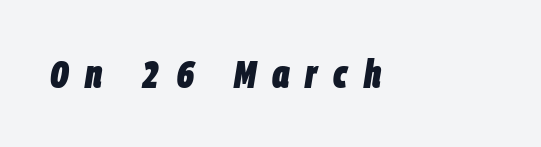
Decoration check: the copy has no underline. Words appear elongated and porous because spacing is wide. Look at the stroke-to-counter ratio: heavy, a bold. Each letter keeps its own natural width here, so spacing adapts to shape. The text block is weighted toward the left margin, trailing off unevenly rightward. Designer's note — italics engaged.
